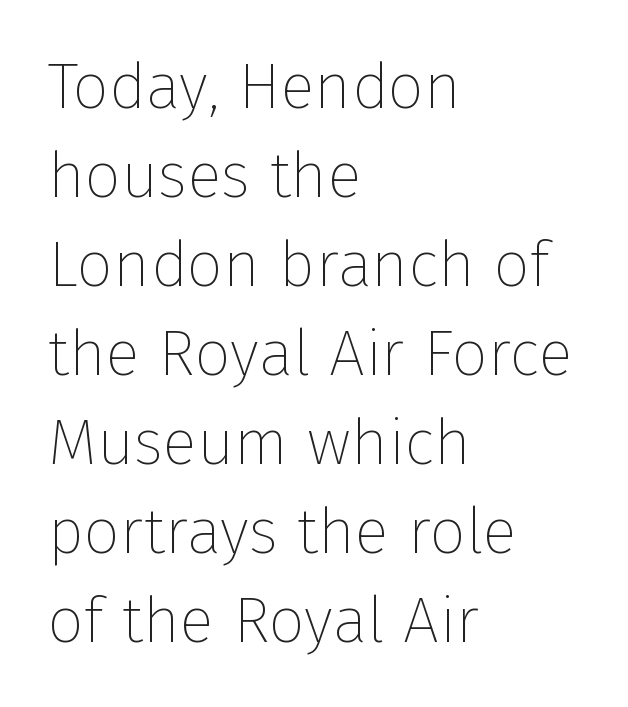
{"serif": "no", "italic": "no", "bold": "no", "weight": "thin", "width": "normal", "stroke_contrast": "low", "x_height": "medium", "monospaced": "no", "underline": "no", "align": "left", "line_spacing": "normal", "line_spacing_ratio": 1.39, "letter_spacing": "normal", "letter_spacing_em": 0.0, "glyph_px": 64}
